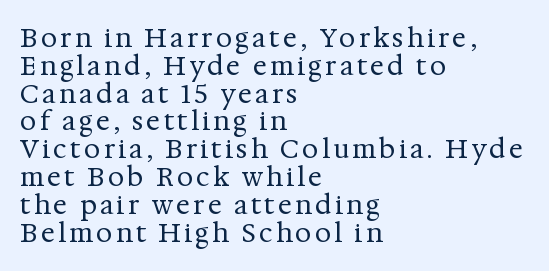
The image shows 26 px text type, upright; set left-aligned, tight line spacing (1.07x), not underlined.
